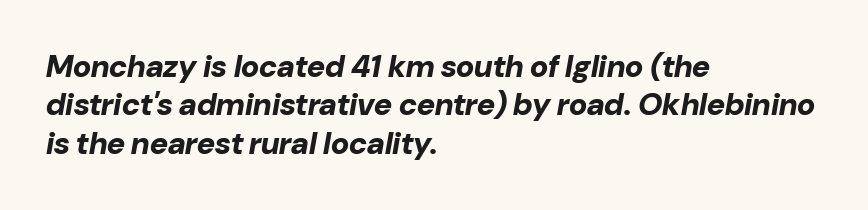
These lines are set flush left with a ragged right edge. What stands out about the letter spacing? Nothing — it is the standard amount. Every letter is thick-stroked: bold, no question. Here the designer chose a conventional face with non-uniform glyph widths. The specimen omits any rule beneath the text block's lines.
